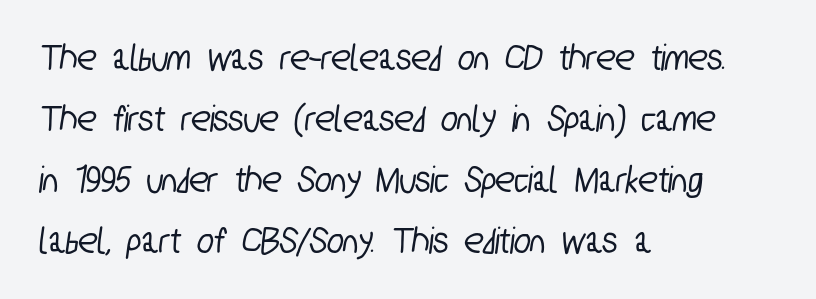
A typesetter would call this proportional, since set widths differ per character. Tracking value appears to be zero — textbook default spacing. The paragraph has a hard left edge and a soft right edge. Plain, unruled lines of type.
